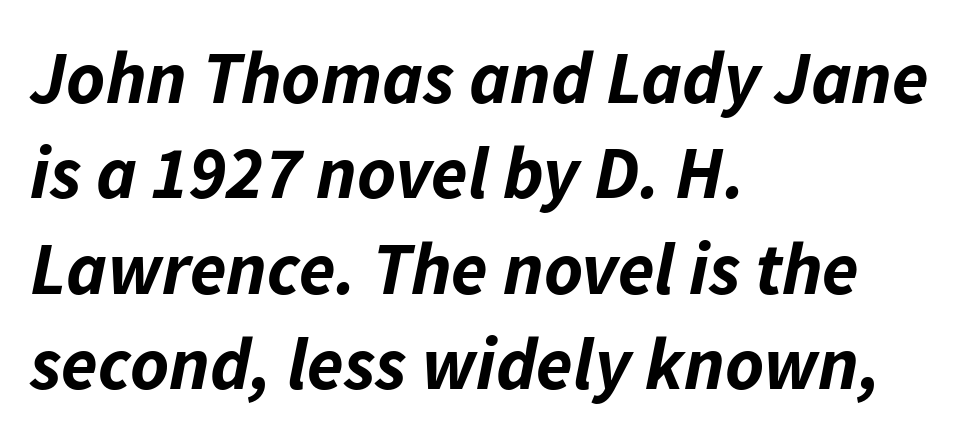
Q: Is the text bold? A: Yes.
Q: Is the text italic (slanted)? A: Yes, it leans right by about 11 degrees.
Q: Is the text underlined? A: No.
Q: How is the paragraph aligned? A: Left-aligned.
Q: Is the spacing between letters normal or unusually wide? A: Normal.
Q: Is the spacing between lines tight, normal or loose? A: Normal.
Q: Width (condensed, normal, or wide)? A: Normal.
Q: Stroke contrast? A: Low.
Q: x-height? A: Medium.
Q: Monospaced? A: No.
